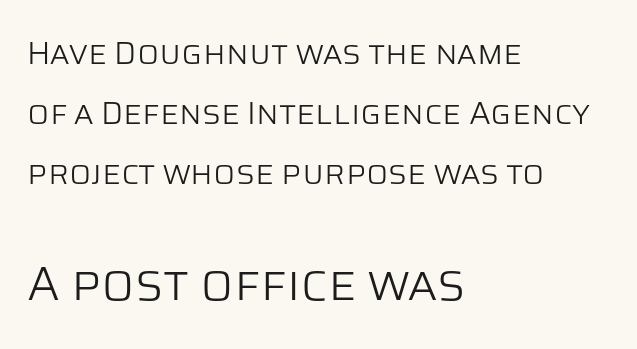
Q: Is the text bold? A: No.
Q: Is the text italic (slanted)? A: No, it is upright.
Q: Is the typeface a serif or a sans-serif typeface? A: Sans-serif.
Q: Is the text underlined? A: No.
Q: How is the paragraph aligned? A: Left-aligned.
Q: Is the spacing between letters normal or unusually wide? A: Normal.
Q: Which block of text is set in a larger size, the first (top) or the second (bottom)? A: The second (bottom) one.
Q: Width (condensed, normal, or wide)? A: Normal.
Q: Stroke contrast? A: Low.
Q: x-height? A: Large.
Q: Monospaced? A: No.
